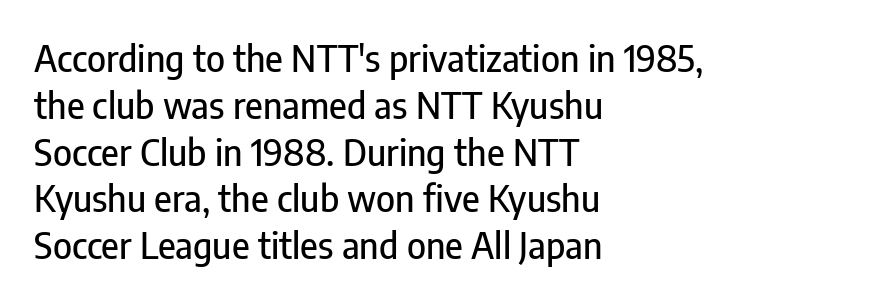
Which margin do the lines hug? The left one — the right edge is uneven. The line-height multiplier appears to be the usual default. Vertical strokes here are truly vertical. The letters sit at their default tracking, neither squeezed nor spread.
